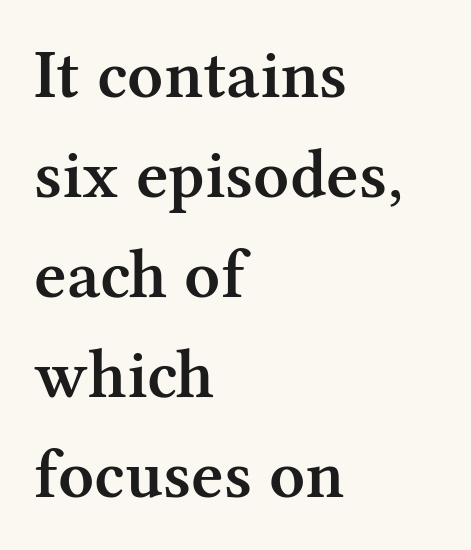
{"serif": "yes", "italic": "no", "bold": "semi", "weight": "semibold", "width": "normal", "stroke_contrast": "medium", "x_height": "medium", "monospaced": "no", "underline": "no", "align": "left", "line_spacing": "normal", "line_spacing_ratio": 1.43, "letter_spacing": "normal", "letter_spacing_em": 0.0, "glyph_px": 70}
